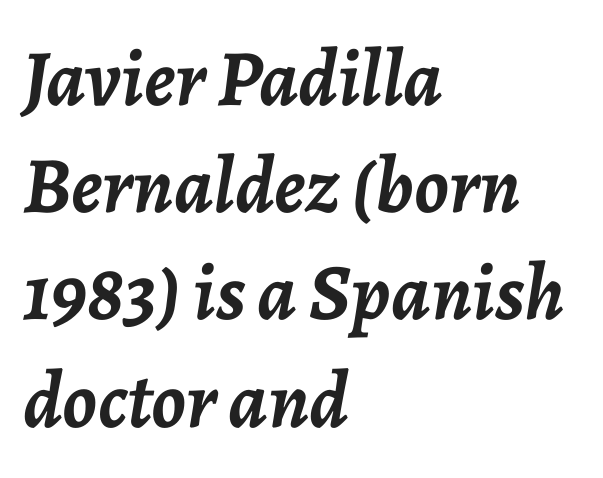
{"italic": "yes", "lean": "right", "slant_degrees": 7, "bold": "yes", "weight": "semibold", "width": "normal", "stroke_contrast": "low", "x_height": "medium", "monospaced": "no", "underline": "no", "align": "left", "line_spacing": "normal", "line_spacing_ratio": 1.34, "letter_spacing": "normal", "letter_spacing_em": 0.0, "glyph_px": 80}
